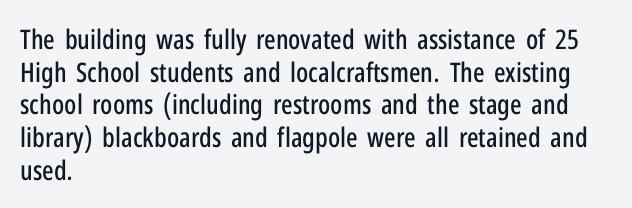
Q: Is the text italic (slanted)? A: No, it is upright.
Q: Is the text underlined? A: No.
Q: How is the paragraph aligned? A: Left-aligned.
Q: Is the spacing between letters normal or unusually wide? A: Normal.
